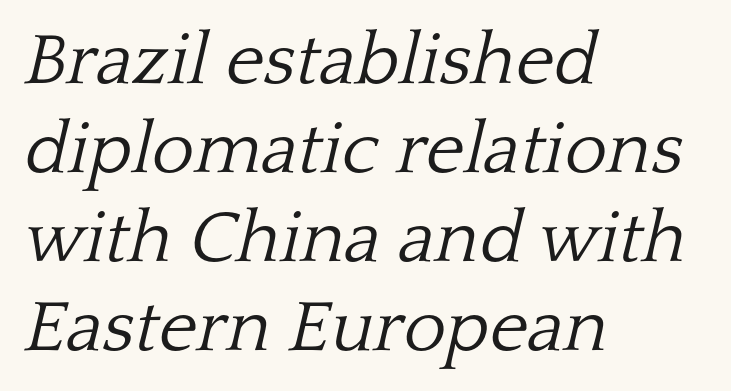
Short note: letters normally spaced. In terms of posture, this sample is oblique. Underline: absent. This rendering employs a face with finishing strokes, i.e., a serif. The letters advance in unequal steps, a hallmark of proportional type.
